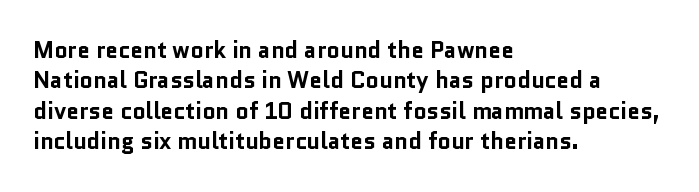
Each word holds together tightly as a unit, with standard inter-letter gaps. Typeset ragged right — the left edge is the straight one. Has an underline been added? It has not. The passage shown stacks its lines at a standard gap. A typesetter would mark this as roman, not italic. The passage shown is emphatically bold.
